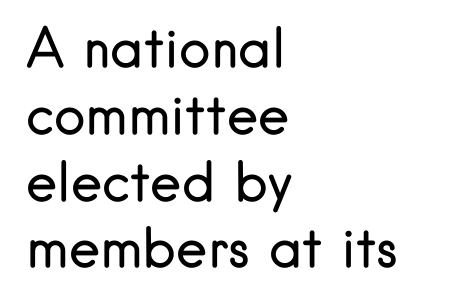
Q: Is the text bold? A: No.
Q: Is the text italic (slanted)? A: No, it is upright.
Q: Is the typeface a serif or a sans-serif typeface? A: Sans-serif.
Q: Is the text underlined? A: No.
Q: How is the paragraph aligned? A: Left-aligned.
Q: Is the spacing between letters normal or unusually wide? A: Normal.
Q: Is the spacing between lines tight, normal or loose? A: Normal.
Q: Width (condensed, normal, or wide)? A: Normal.
Q: Stroke contrast? A: Low.
Q: x-height? A: Small.
Q: Monospaced? A: No.
